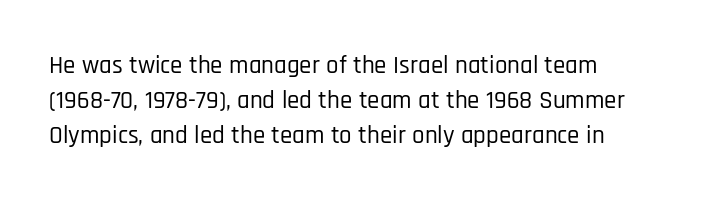
The image shows 25 px text type, upright; set left-aligned, normal line spacing (1.41x), normal letter spacing, not underlined.
